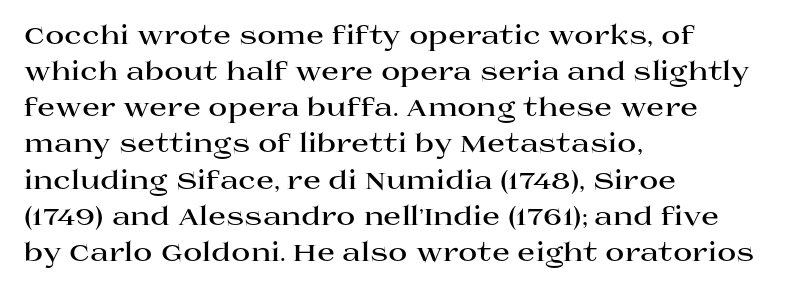
{"italic": "no", "bold": "yes", "underline": "no", "align": "left", "line_spacing": "normal", "line_spacing_ratio": 1.39, "letter_spacing": "normal", "letter_spacing_em": 0.0, "glyph_px": 26}
